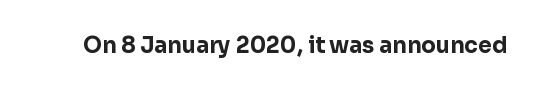
Q: Is the text bold? A: Yes.
Q: Is the text italic (slanted)? A: No, it is upright.
Q: Is the text underlined? A: No.
Q: Is the spacing between letters normal or unusually wide? A: Normal.
